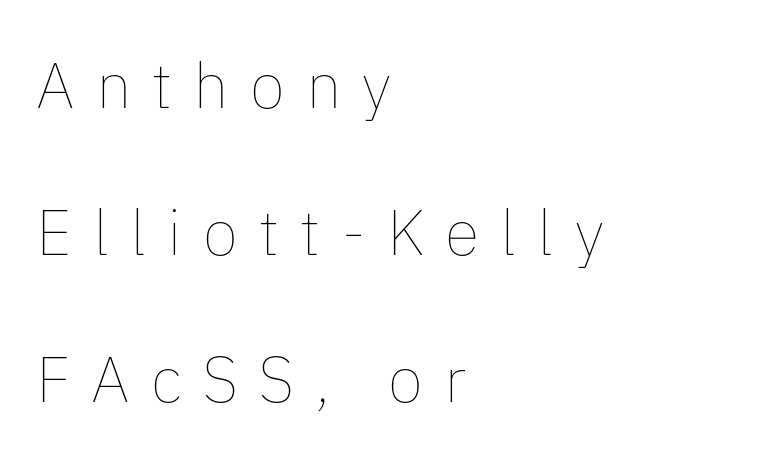
{"italic": "no", "bold": "no", "weight": "thin", "width": "normal", "stroke_contrast": "low", "x_height": "medium", "monospaced": "no", "underline": "no", "align": "left", "line_spacing": "loose", "line_spacing_ratio": 2.3, "letter_spacing": "wide", "letter_spacing_em": 0.33, "glyph_px": 64}
